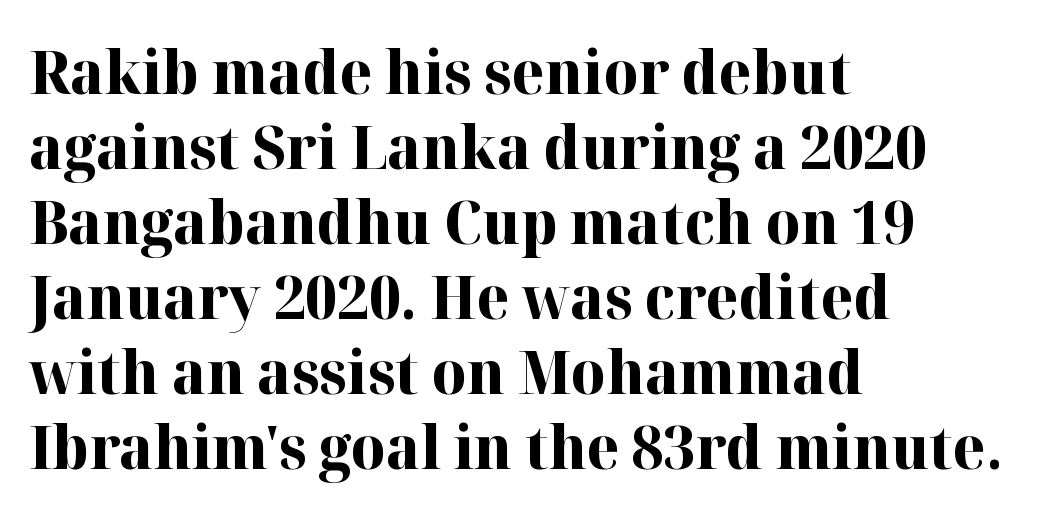
{"serif": "yes", "italic": "no", "bold": "yes", "weight": "bold", "width": "normal", "stroke_contrast": "high", "x_height": "medium", "monospaced": "no", "underline": "no", "align": "left", "line_spacing": "normal", "line_spacing_ratio": 1.25, "letter_spacing": "normal", "letter_spacing_em": 0.0, "glyph_px": 60}
